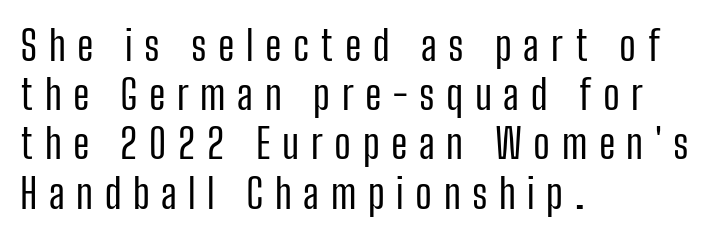
The image shows 41 px regular-weight, condensed sans-serif type, upright; set left-aligned, line spacing 1.2x, unusually wide letter spacing (+0.28 em), not underlined; low stroke contrast and a medium x-height.
